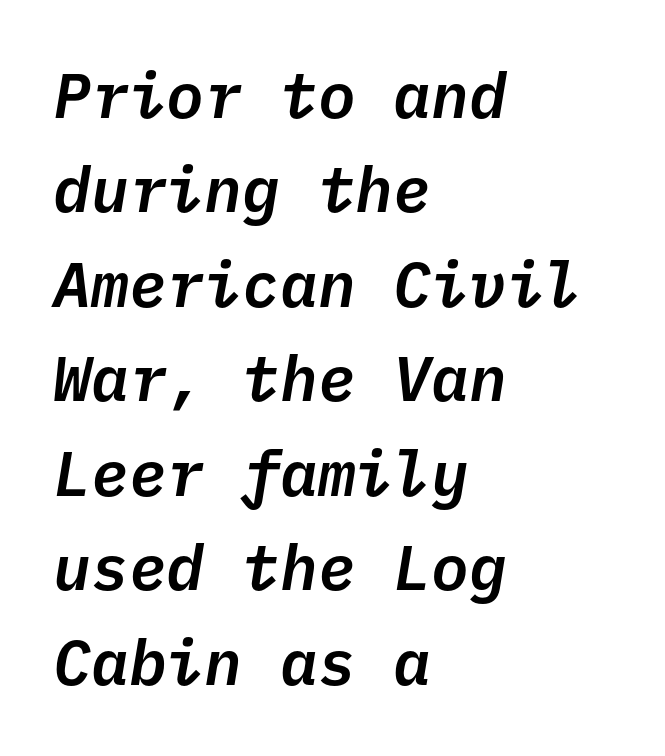
Default kerning and tracking; the words read as compact shapes. The face used here is monospaced, like something from a code editor. Type without underlining. These lines were composed using italics. Compared with a centered layout, this one pins lines to the left instead. Successive baselines arrive at the customary interval.
